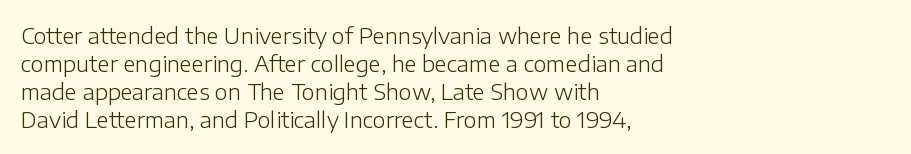
The image shows 22 px text type, upright; set left-aligned, normal line spacing (1.27x), normal letter spacing, not underlined.
